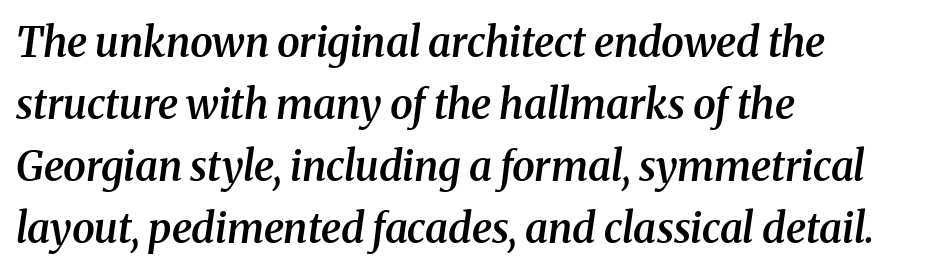
The passage shown is typed in a proportional face where columns would drift. This rendering employs a face with finishing strokes, i.e., a serif. Yep, that's italic — everything's leaning. Line beginnings align vertically; line endings do not. Is the type bold? Partly — it's a semibold, heavier than regular but not fully bold.
